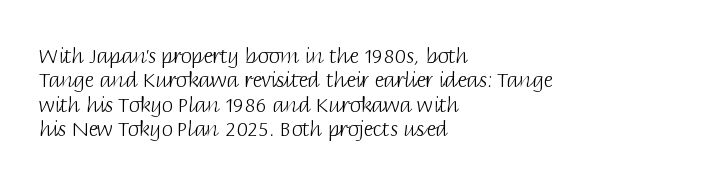
These lines keep a tight, regular rhythm from letter to letter. In CSS terms this would be text-align: left. Weight: in the light-to-regular range. This is roman type, the default non-slanted kind. Decoration check: the copy has no underline.
